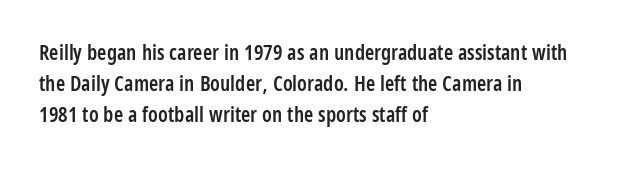
The lines are quadded left. No word sits above an underline. A typesetter would mark this as roman, not italic. Observe the ordinary spacing: letters are neighbours, not strangers.
